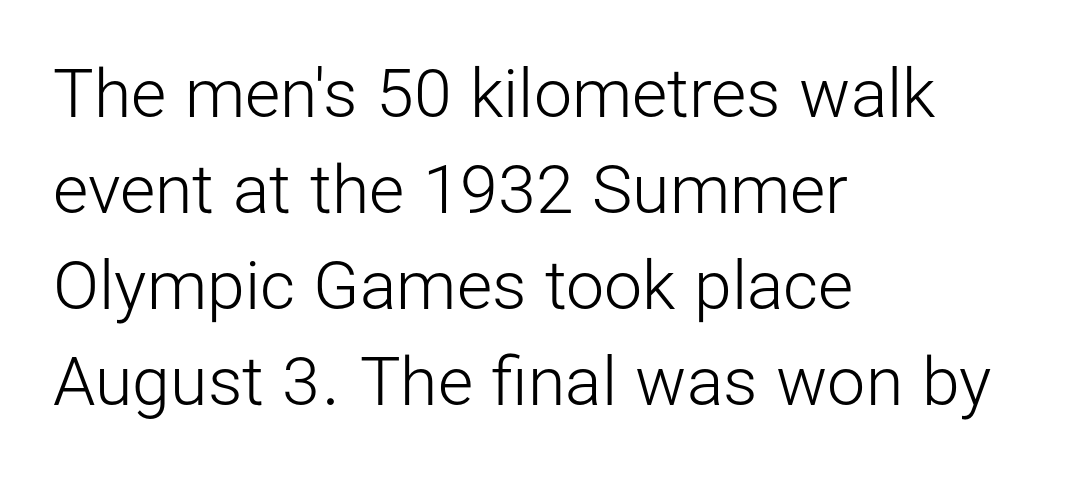
{"serif": "no", "italic": "no", "bold": "no", "weight": "light", "width": "normal", "stroke_contrast": "low", "x_height": "medium", "monospaced": "no", "underline": "no", "align": "left", "line_spacing": "normal", "line_spacing_ratio": 1.41, "letter_spacing": "normal", "letter_spacing_em": 0.0, "glyph_px": 68}
